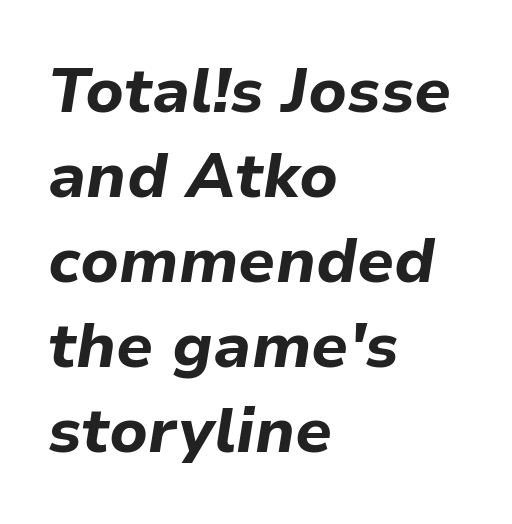
{"italic": "yes", "lean": "right", "slant_degrees": 9, "bold": "yes", "weight": "bold", "width": "normal", "stroke_contrast": "low", "x_height": "medium", "monospaced": "no", "underline": "no", "align": "left", "line_spacing": "normal", "line_spacing_ratio": 1.35, "letter_spacing": "normal", "letter_spacing_em": 0.0, "glyph_px": 63}
